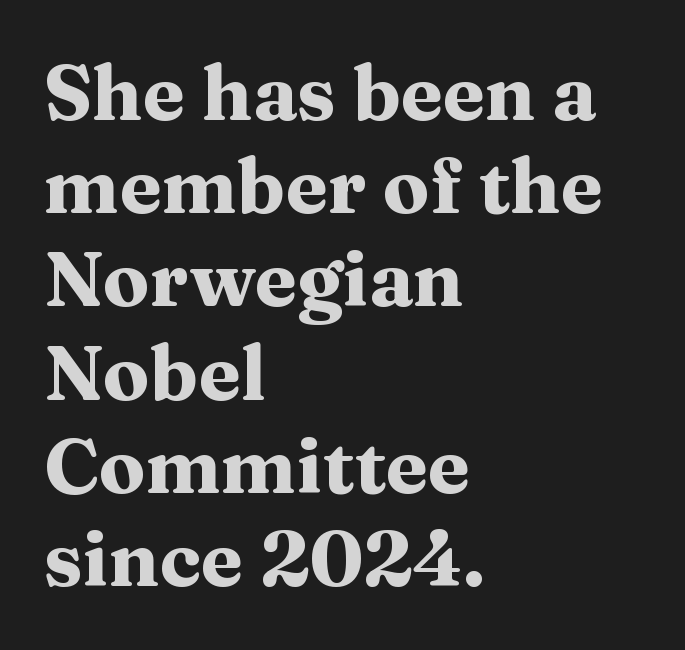
Chunky letters — that's bold for sure. The passage shown is typed in a proportional face where columns would drift. This is serif lettering, the kind often seen in printed books. The setting favours the left margin, as ordinary paragraphs usually do. A bare baseline throughout the passage. The line texture is even and compact thanks to regular tracking.
